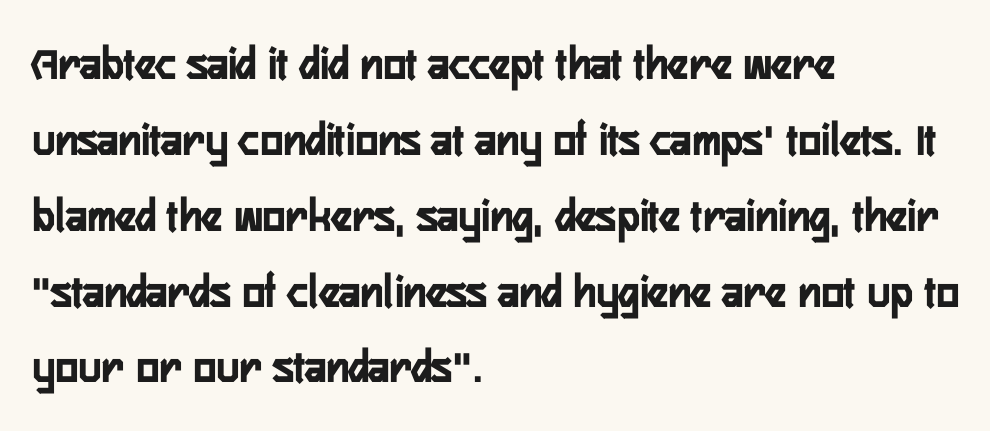
A typesetter would call this zero additional tracking. These lines are rendered in a variable-pitch font. The glyphs are unaccompanied by any horizontal stroke below them. The designer left line spacing at the default.
